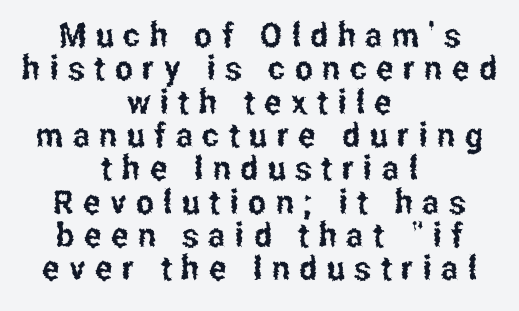
The image shows 34 px condensed sans-serif type, upright; set centered, tight line spacing (0.98x), unusually wide letter spacing (+0.28 em), not underlined; low stroke contrast and a medium x-height.
